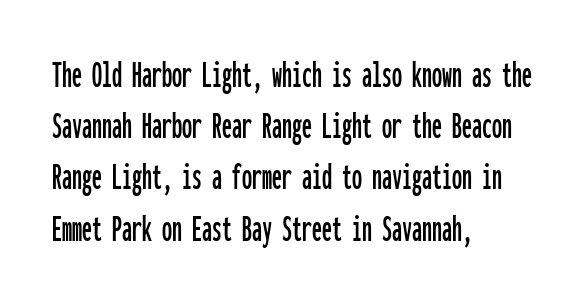
The image shows 40 px condensed sans-serif type, upright, monospaced; set left-aligned, normal line spacing (1.28x), normal letter spacing, not underlined; low stroke contrast and a medium x-height.
